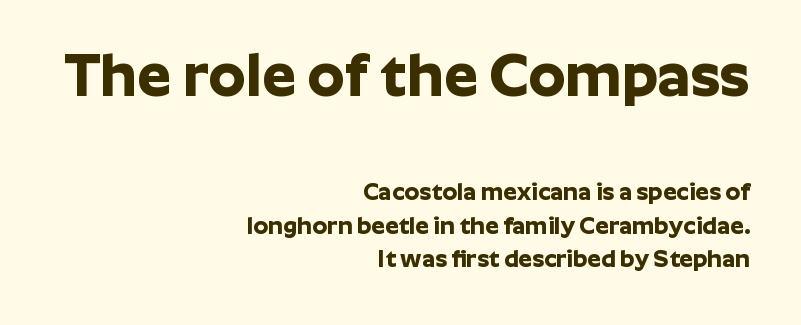
Q: Is the text bold? A: Yes.
Q: Is the text italic (slanted)? A: No, it is upright.
Q: Is the typeface a serif or a sans-serif typeface? A: Sans-serif.
Q: Is the text underlined? A: No.
Q: How is the paragraph aligned? A: Right-aligned.
Q: Is the spacing between letters normal or unusually wide? A: Normal.
Q: Is the spacing between lines tight, normal or loose? A: Normal.
Q: Which block of text is set in a larger size, the first (top) or the second (bottom)? A: The first (top) one.
Q: Width (condensed, normal, or wide)? A: Normal.
Q: Stroke contrast? A: Low.
Q: x-height? A: Medium.
Q: Monospaced? A: No.
